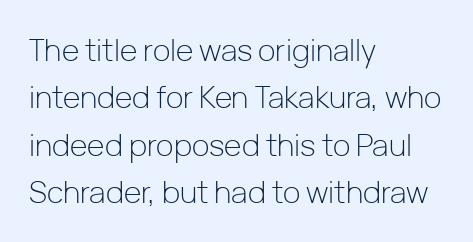
Ordinary non-slanted type is in use. Horizontal alignment here is leftward, the default for most running prose. Vertical spacing — default. Stems here are at most as thick as an everyday book face. The letters sit at their default tracking, neither squeezed nor spread. The designer went with a sans here, leaving each stem footless.
